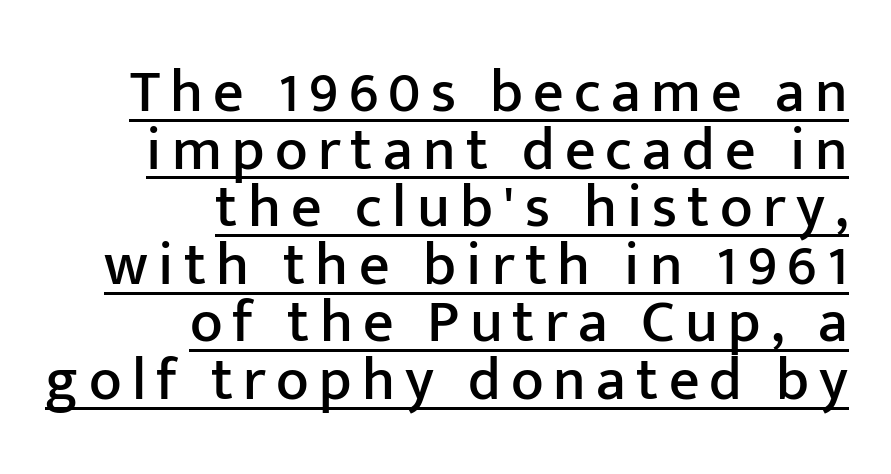
{"serif": "no", "italic": "no", "width": "normal", "stroke_contrast": "low", "x_height": "medium", "monospaced": "no", "underline": "yes", "align": "right", "line_spacing": "tight", "line_spacing_ratio": 0.96, "glyph_px": 60}
